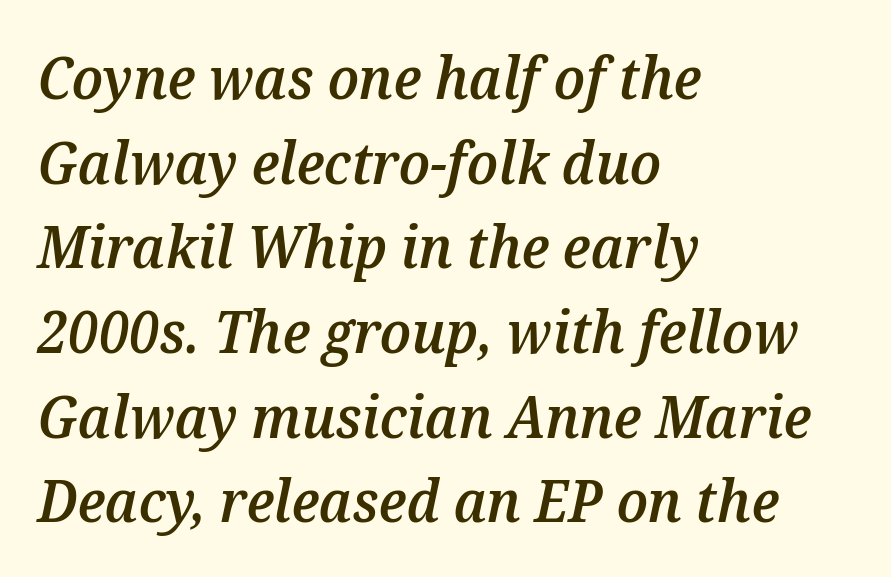
Q: Is the text bold? A: Semi-bold.
Q: Is the text italic (slanted)? A: Yes, it leans right by about 12 degrees.
Q: Is the text underlined? A: No.
Q: How is the paragraph aligned? A: Left-aligned.
Q: Is the spacing between letters normal or unusually wide? A: Normal.
Q: Is the spacing between lines tight, normal or loose? A: Normal.
Q: Width (condensed, normal, or wide)? A: Normal.
Q: Stroke contrast? A: Medium.
Q: x-height? A: Medium.
Q: Monospaced? A: No.
